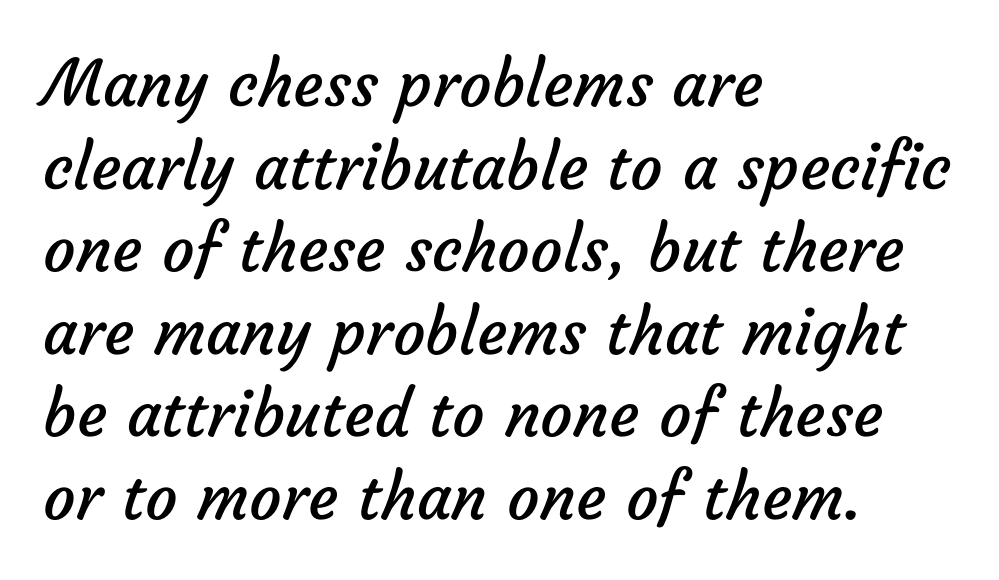
The image shows 64 px regular-weight sans-serif type; set left-aligned, normal line spacing (1.29x), normal letter spacing, not underlined; low stroke contrast and a medium x-height.
